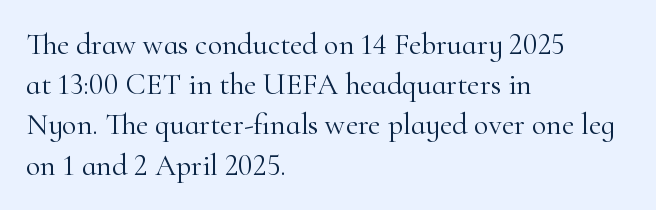
The image shows 30 px light serif type, upright; set left-aligned, normal line spacing (1.34x), normal letter spacing, not underlined; high stroke contrast and a small x-height.
